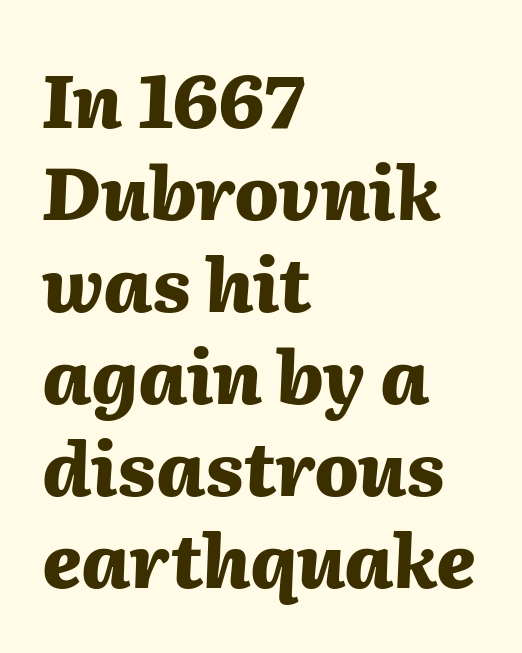
This sample uses an oblique cut, with every glyph tilted off the vertical. Is this a fixed-width face? No — the glyphs have proportional, varying widths. Anything drawn beneath the words? Only blank space. Heavy-handed strokes throughout: this text is bold. In terms of leading, this rendering sits right in the middle. All the whitespace from short lines collects on the right.
